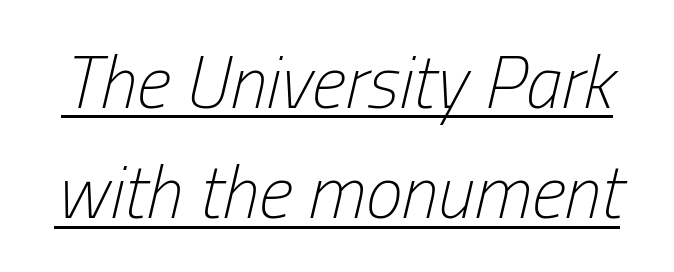
Q: Is the text bold? A: No.
Q: Is the text italic (slanted)? A: Yes, it leans right by about 13 degrees.
Q: Is the text underlined? A: Yes.
Q: Is the spacing between letters normal or unusually wide? A: Normal.
Q: Is the spacing between lines tight, normal or loose? A: Normal.
Q: Width (condensed, normal, or wide)? A: Condensed.
Q: Stroke contrast? A: Low.
Q: x-height? A: Medium.
Q: Monospaced? A: No.
